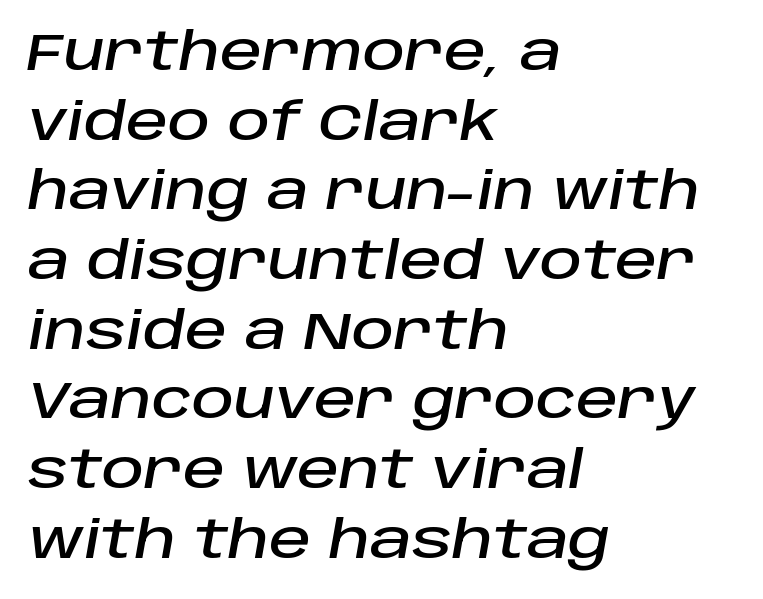
These lines stack with their left ends in a neat column. The type is set solid horizontally, with unmodified tracking. Bare-footed words on every line. The axis of the letterforms is tilted away from vertical.
